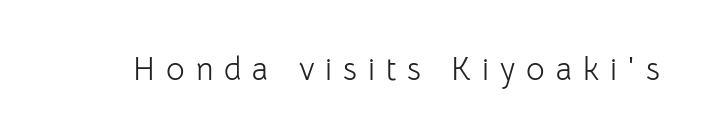
{"serif": "no", "italic": "no", "bold": "no", "weight": "light", "width": "normal", "stroke_contrast": "low", "x_height": "medium", "monospaced": "no", "underline": "no", "letter_spacing": "wide", "letter_spacing_em": 0.34, "glyph_px": 32}
